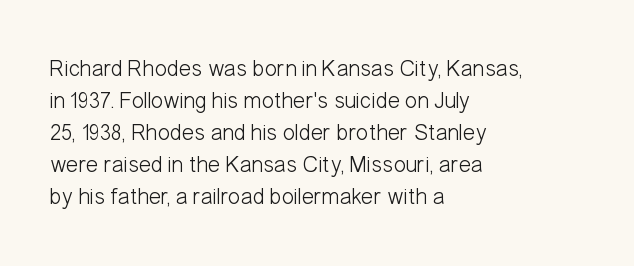
Q: Is the text bold? A: No.
Q: Is the text italic (slanted)? A: No, it is upright.
Q: Is the text underlined? A: No.
Q: How is the paragraph aligned? A: Left-aligned.
Q: Is the spacing between letters normal or unusually wide? A: Normal.
Q: Is the spacing between lines tight, normal or loose? A: Normal.
